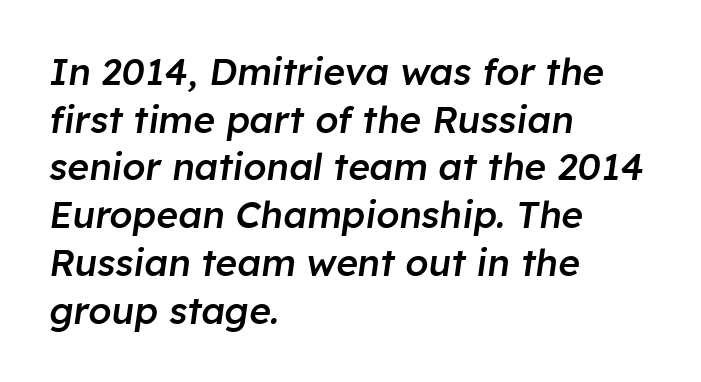
{"italic": "yes", "lean": "right", "slant_degrees": 8, "bold": "semi", "weight": "semibold", "width": "normal", "stroke_contrast": "low", "x_height": "medium", "monospaced": "no", "underline": "no", "align": "left", "line_spacing": "normal", "line_spacing_ratio": 1.29, "letter_spacing": "normal", "letter_spacing_em": 0.0, "glyph_px": 37}
